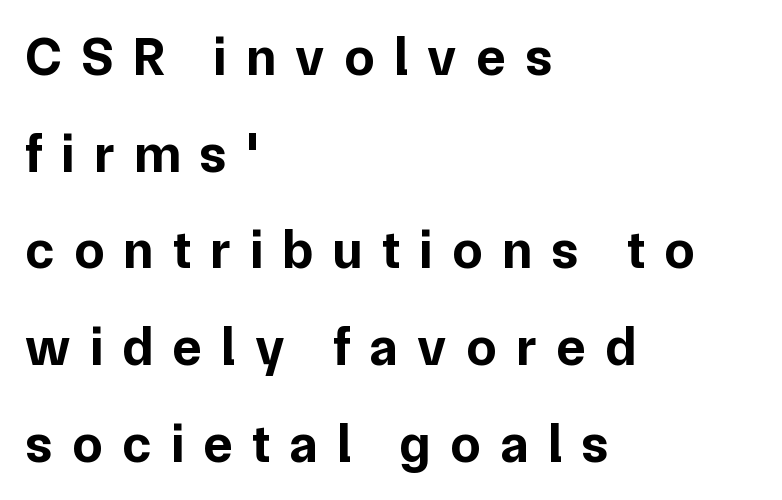
The image shows 54 px bold sans-serif type, upright; set left-aligned, line spacing 1.79x, unusually wide letter spacing (+0.36 em), not underlined; low stroke contrast and a medium x-height.
